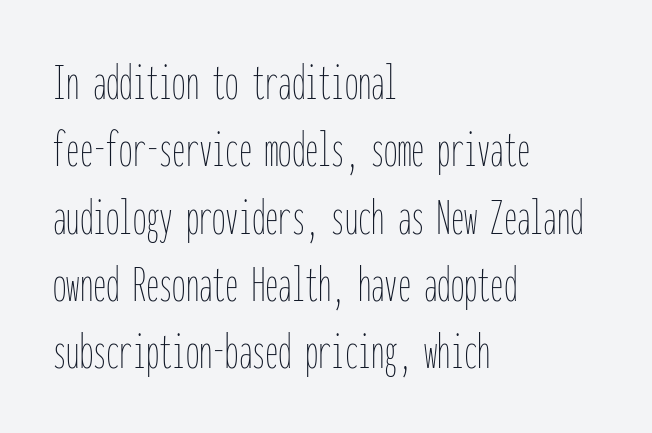
{"italic": "no", "bold": "no", "weight": "thin", "width": "condensed", "stroke_contrast": "low", "x_height": "medium", "monospaced": "yes", "underline": "no", "align": "left", "line_spacing": "normal", "line_spacing_ratio": 1.27, "letter_spacing": "normal", "letter_spacing_em": 0.0, "glyph_px": 53}
